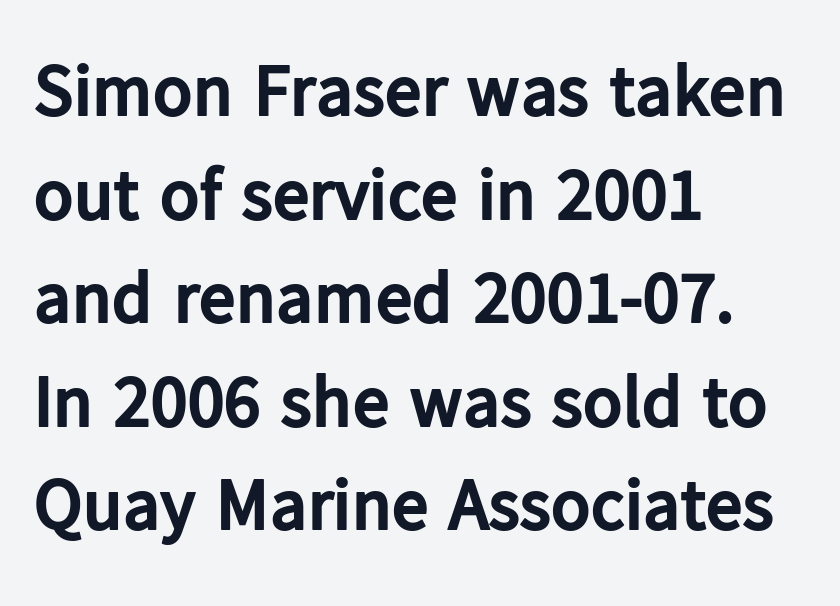
Inter-character spacing is left at the font's built-in metrics. The glyphs have the mass of a bold cut. The glyphs are unaccompanied by any horizontal stroke below them. Style check: upright. Classification — sans serif. Horizontally, the lines are justified to the leading edge only.
